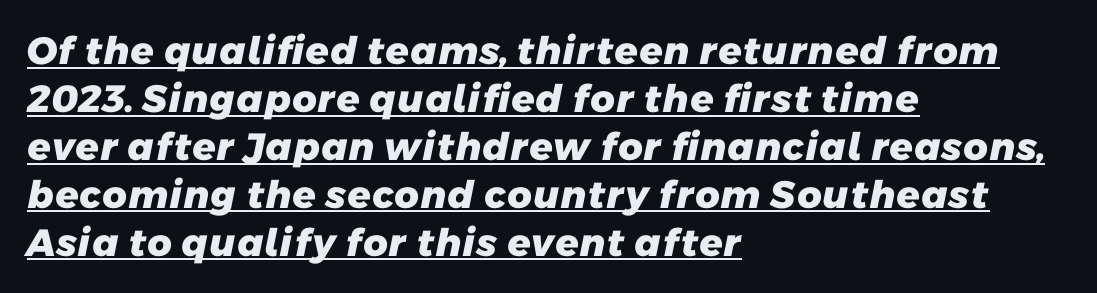
Q: Is the text bold? A: Yes.
Q: Is the typeface a serif or a sans-serif typeface? A: Sans-serif.
Q: Is the text underlined? A: Yes.
Q: How is the paragraph aligned? A: Left-aligned.
Q: Is the spacing between letters normal or unusually wide? A: Normal.
Q: Is the spacing between lines tight, normal or loose? A: Normal.
Q: Width (condensed, normal, or wide)? A: Normal.
Q: Stroke contrast? A: Low.
Q: x-height? A: Medium.
Q: Monospaced? A: No.
